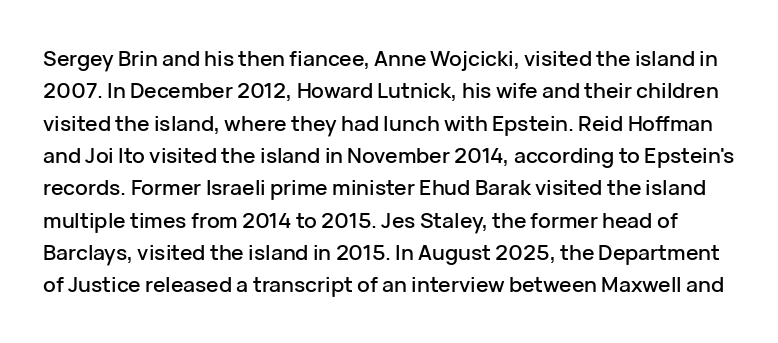
The image shows 21 px text type, upright; set normal line spacing (1.54x), normal letter spacing, not underlined.
